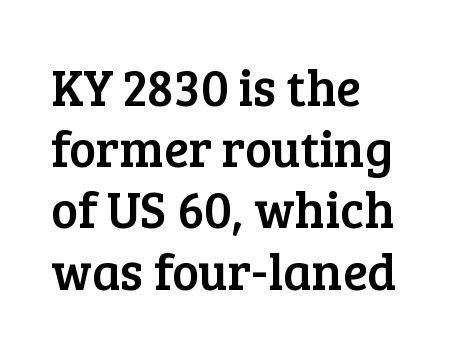
Q: Is the text italic (slanted)? A: No, it is upright.
Q: Is the typeface a serif or a sans-serif typeface? A: Serif.
Q: Is the text underlined? A: No.
Q: How is the paragraph aligned? A: Left-aligned.
Q: Is the spacing between letters normal or unusually wide? A: Normal.
Q: Width (condensed, normal, or wide)? A: Normal.
Q: Stroke contrast? A: Low.
Q: x-height? A: Medium.
Q: Monospaced? A: No.
